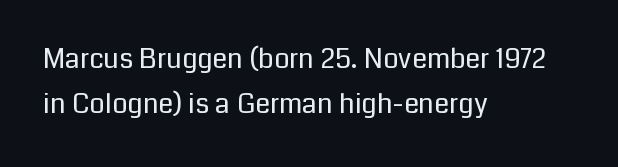
{"italic": "no", "bold": "no", "underline": "no", "align": "left", "line_spacing": "normal", "line_spacing_ratio": 1.68, "letter_spacing": "normal", "letter_spacing_em": 0.0, "glyph_px": 27}
